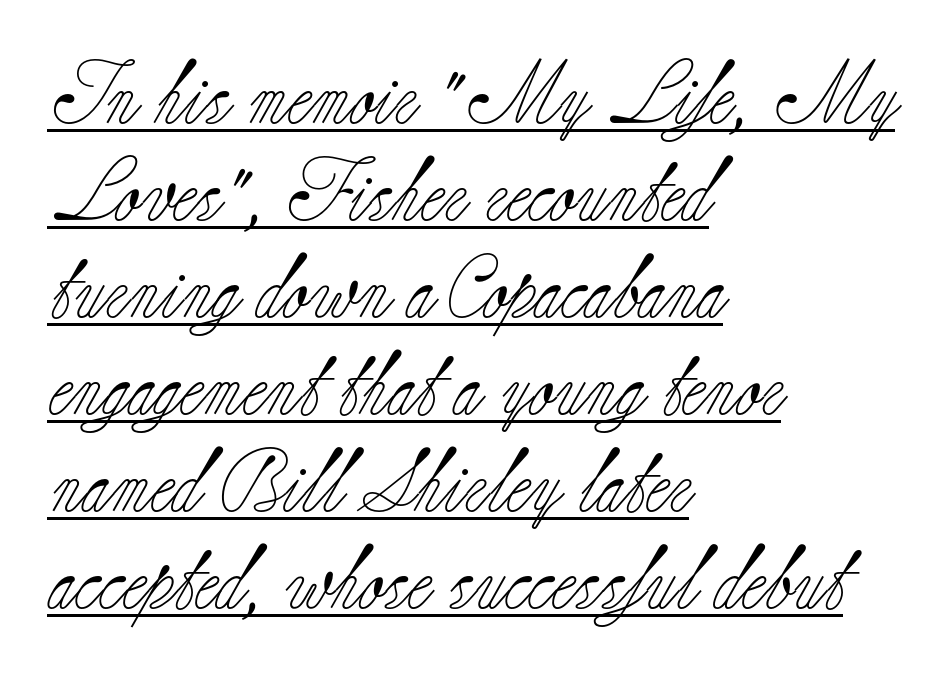
Q: Is the text bold? A: No.
Q: Is the text italic (slanted)? A: Yes.
Q: Is the typeface a serif or a sans-serif typeface? A: Serif.
Q: Is the text underlined? A: Yes.
Q: How is the paragraph aligned? A: Left-aligned.
Q: Is the spacing between letters normal or unusually wide? A: Normal.
Q: Is the spacing between lines tight, normal or loose? A: Normal.
Q: Width (condensed, normal, or wide)? A: Normal.
Q: Stroke contrast? A: Low.
Q: x-height? A: Small.
Q: Monospaced? A: No.
